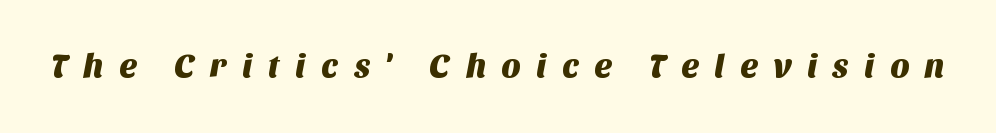
The image shows 33 px sans-serif type; set unusually wide letter spacing (+0.46 em), not underlined; medium stroke contrast and a large x-height.
